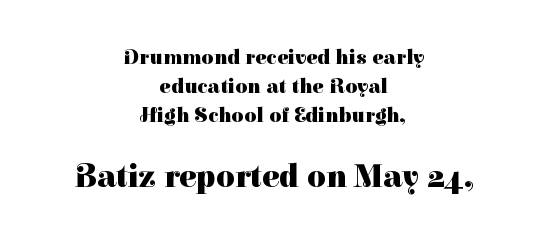
The image shows 32 px heavy serif type, upright; set centered, normal line spacing (1.39x), normal letter spacing, not underlined; the second (bottom) block is 1.52x larger; high stroke contrast and a medium x-height.
